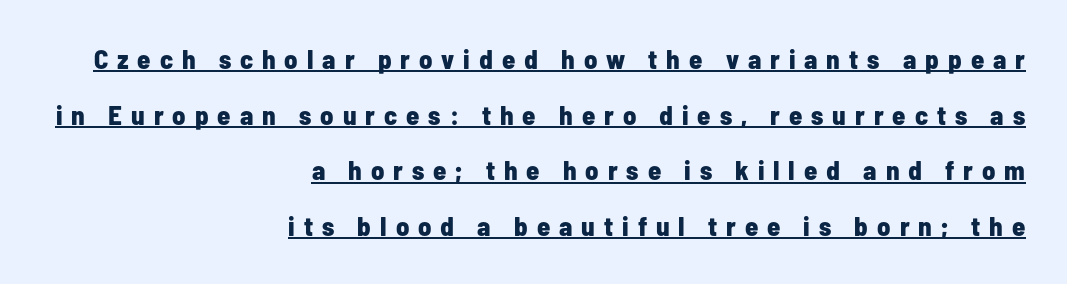
A dark, heavy texture on the line: the type is bold. The lines are spread far apart with generous leading. Does the copy run flush right? Yes — the right margin is perfectly even. This sample uses expanded letter spacing, leaving extra air between glyphs.
